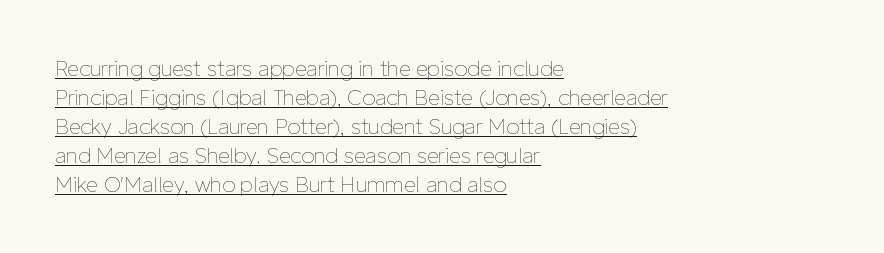
The image shows 21 px text type, upright; set left-aligned, normal line spacing (1.38x), normal letter spacing, underlined.
